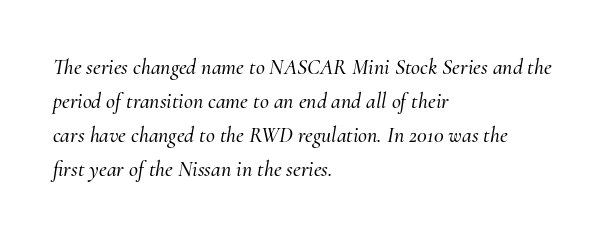
{"italic": "yes", "lean": "right", "slant_degrees": 10, "underline": "no", "align": "left", "line_spacing": "normal", "line_spacing_ratio": 1.54, "letter_spacing": "normal", "letter_spacing_em": 0.0, "glyph_px": 22}
